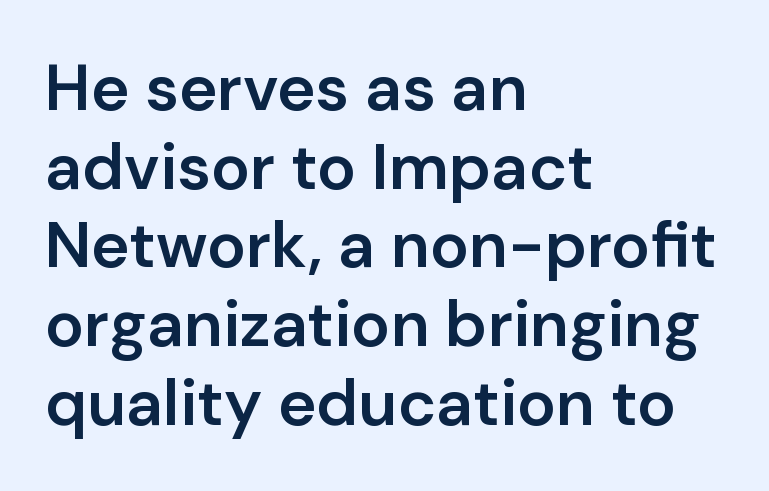
The image shows 65 px semibold sans-serif type, upright; set left-aligned, line spacing 1.21x, normal letter spacing, not underlined; low stroke contrast and a medium x-height.
